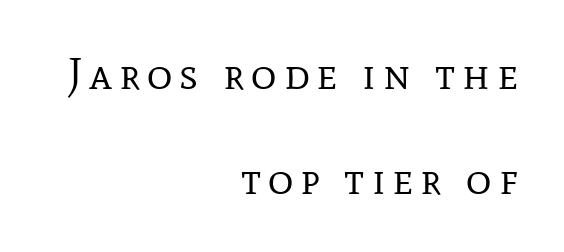
The passage shown stacks its lines with a broad gap. Varying glyph widths throughout — classic text-font behaviour. No word sits above an underline. Every stem runs plumb, perpendicular to the baseline. On a weight scale, this lands at 450 or below.
